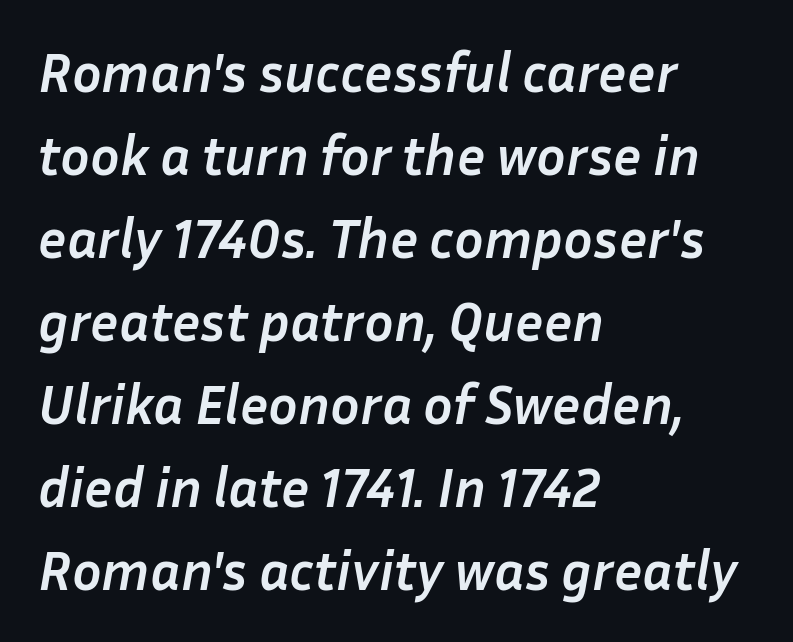
The image shows 55 px semibold type, italic (leaning right); set left-aligned, normal line spacing (1.51x), normal letter spacing, not underlined; low stroke contrast and a medium x-height.
